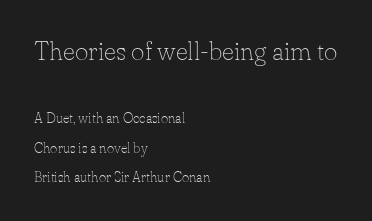
The image shows 26 px text type, upright; set left-aligned, loose line spacing (2.1x), normal letter spacing, not underlined; the first (top) block is 1.86x larger.
